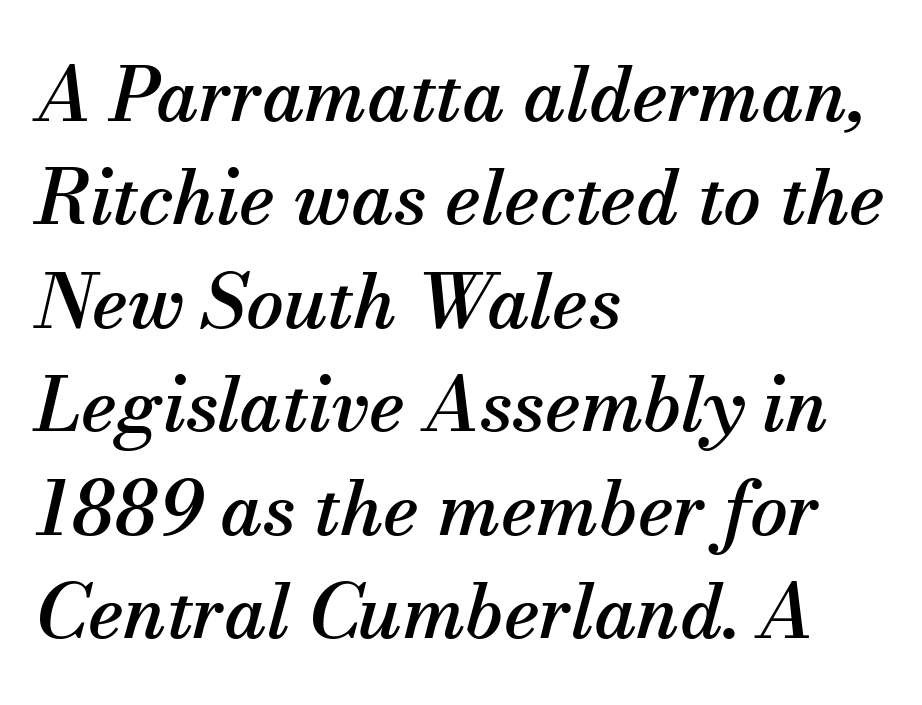
Q: Is the text italic (slanted)? A: Yes, it leans right by about 13 degrees.
Q: Is the typeface a serif or a sans-serif typeface? A: Serif.
Q: Is the text underlined? A: No.
Q: How is the paragraph aligned? A: Left-aligned.
Q: Is the spacing between letters normal or unusually wide? A: Normal.
Q: Is the spacing between lines tight, normal or loose? A: Normal.
Q: Width (condensed, normal, or wide)? A: Normal.
Q: Stroke contrast? A: Medium.
Q: x-height? A: Small.
Q: Monospaced? A: No.
